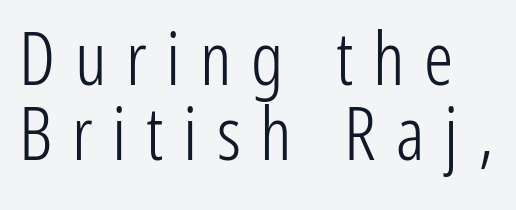
This is roman type, the default non-slanted kind. Proportional: the letters do not fall into vertical columns. The face used here is a sans, in the tradition of grotesques and geometrics. The space directly below the letters is spotless. Here the glyphs are tracked loosely, breaking word shapes into spaced letters.
